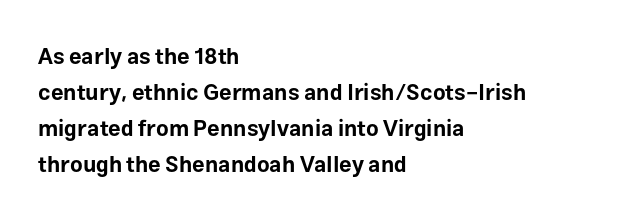
When letters stand straight like this, we call the style roman or upright. This is heavy type, rendered in bold. Which margin do the lines hug? The left one — the right edge is uneven. A clean baseline with only descenders dipping below it.
